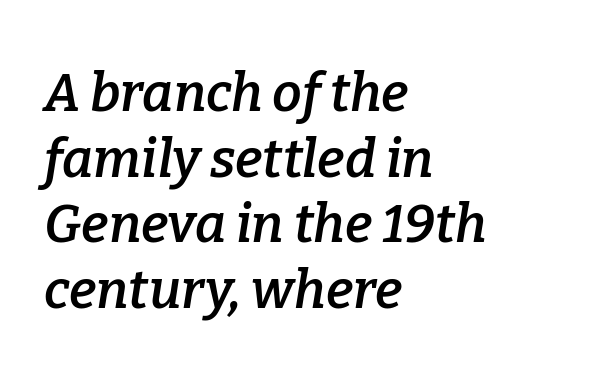
The image shows 53 px semibold serif type, italic (leaning right); set left-aligned, line spacing 1.24x, normal letter spacing, not underlined; low stroke contrast and a medium x-height.
